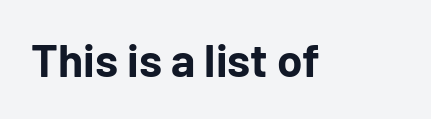
The image shows 46 px bold sans-serif type, upright; set normal letter spacing, not underlined; low stroke contrast and a medium x-height.
